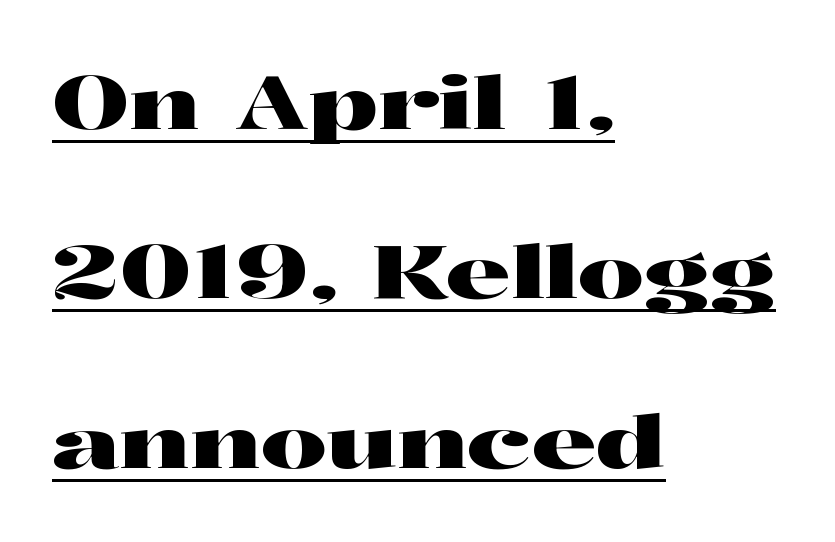
Q: Is the text italic (slanted)? A: No, it is upright.
Q: Is the typeface a serif or a sans-serif typeface? A: Serif.
Q: Is the text underlined? A: Yes.
Q: How is the paragraph aligned? A: Left-aligned.
Q: Is the spacing between letters normal or unusually wide? A: Normal.
Q: Is the spacing between lines tight, normal or loose? A: Loose.
Q: Width (condensed, normal, or wide)? A: Wide.
Q: Stroke contrast? A: High.
Q: x-height? A: Medium.
Q: Monospaced? A: No.
